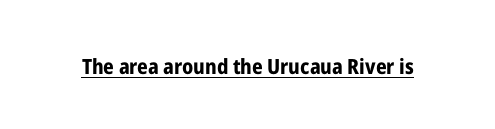
The image shows 21 px bold type, upright; set normal letter spacing, underlined.
